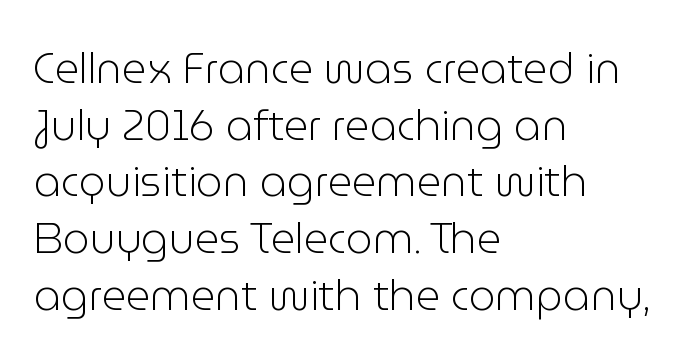
Underlining? Definitely not there. These lines are rendered in a variable-pitch font. Observe the ordinary spacing: letters are neighbours, not strangers. Leading matches the norm, producing a regular column.
